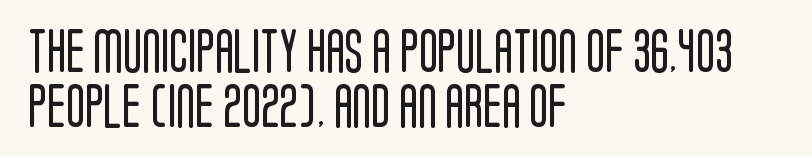
{"serif": "no", "italic": "no", "bold": "no", "weight": "regular", "width": "condensed", "stroke_contrast": "low", "x_height": "large", "monospaced": "no", "underline": "no", "align": "left", "line_spacing_ratio": 1.24, "letter_spacing": "normal", "letter_spacing_em": 0.0, "glyph_px": 44}
